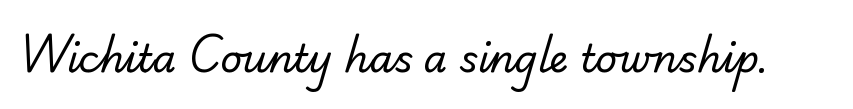
Weight class: somewhere from thin through regular. Font category for this specimen: sans-serif. Looks like regular typesetting: each glyph gets only the width it needs. The area under the type is left untouched. Tracking value appears to be zero — textbook default spacing.
